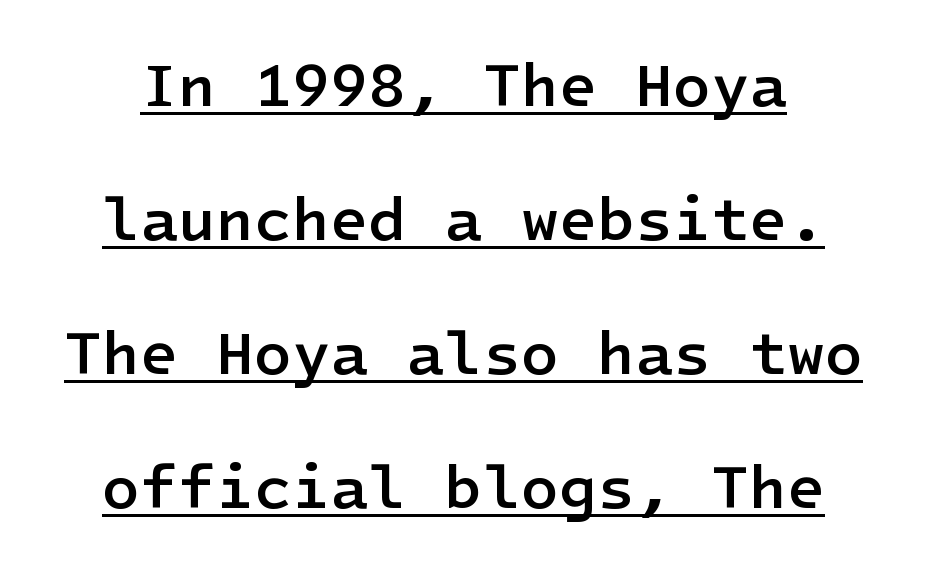
Q: Is the text bold? A: Semi-bold.
Q: Is the text italic (slanted)? A: No, it is upright.
Q: Is the typeface a serif or a sans-serif typeface? A: Sans-serif.
Q: Is the text underlined? A: Yes.
Q: How is the paragraph aligned? A: Centered.
Q: Is the spacing between letters normal or unusually wide? A: Normal.
Q: Is the spacing between lines tight, normal or loose? A: Loose.
Q: Width (condensed, normal, or wide)? A: Normal.
Q: Stroke contrast? A: Low.
Q: x-height? A: Medium.
